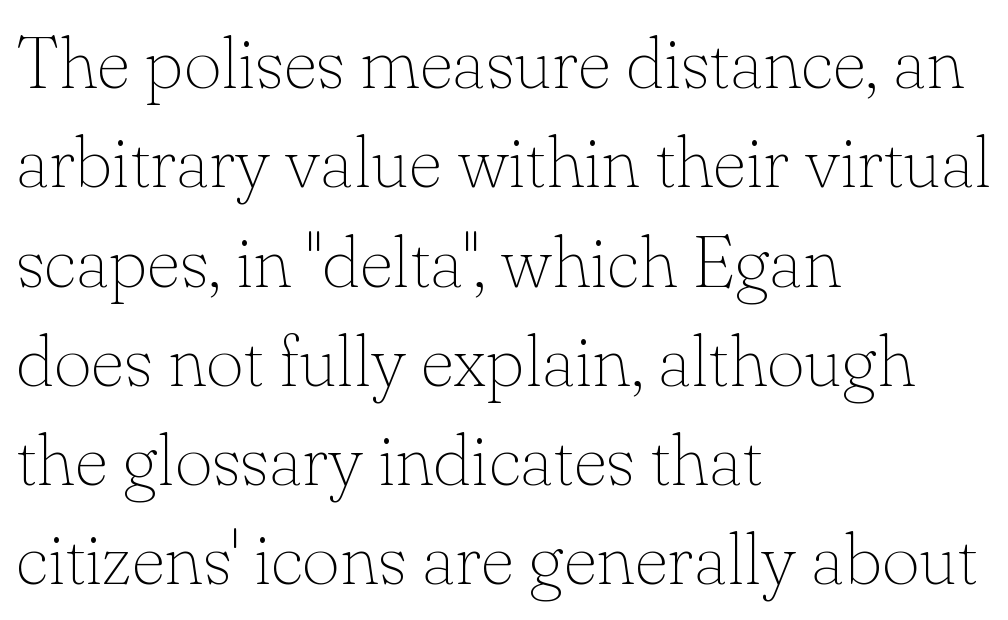
Q: Is the text bold? A: No.
Q: Is the text italic (slanted)? A: No, it is upright.
Q: Is the typeface a serif or a sans-serif typeface? A: Serif.
Q: Is the text underlined? A: No.
Q: How is the paragraph aligned? A: Left-aligned.
Q: Is the spacing between letters normal or unusually wide? A: Normal.
Q: Is the spacing between lines tight, normal or loose? A: Normal.
Q: Width (condensed, normal, or wide)? A: Normal.
Q: Stroke contrast? A: Low.
Q: x-height? A: Small.
Q: Monospaced? A: No.
